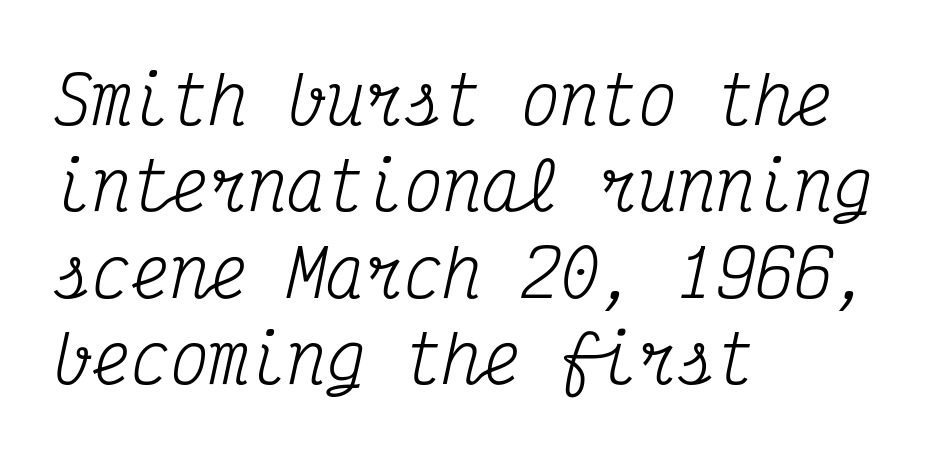
The image shows 65 px regular-weight, condensed serif type, italic (leaning right), monospaced; set left-aligned, normal line spacing (1.33x), normal letter spacing, not underlined; medium stroke contrast and a medium x-height.
